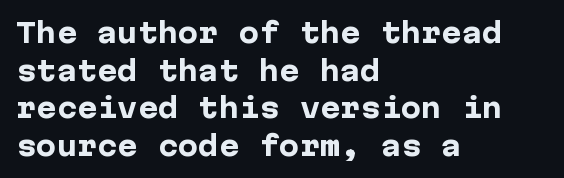
Q: Is the text bold? A: Yes.
Q: Is the text italic (slanted)? A: No, it is upright.
Q: Is the text underlined? A: No.
Q: How is the paragraph aligned? A: Left-aligned.
Q: Is the spacing between letters normal or unusually wide? A: Normal.
Q: Is the spacing between lines tight, normal or loose? A: Normal.
